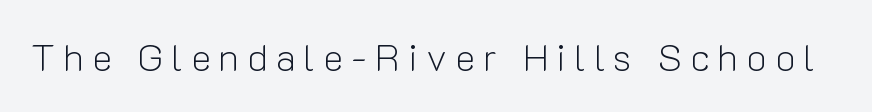
Q: Is the text bold? A: No.
Q: Is the text italic (slanted)? A: No, it is upright.
Q: Is the typeface a serif or a sans-serif typeface? A: Sans-serif.
Q: Is the text underlined? A: No.
Q: Is the spacing between letters normal or unusually wide? A: Unusually wide.
Q: Width (condensed, normal, or wide)? A: Normal.
Q: Stroke contrast? A: Low.
Q: x-height? A: Medium.
Q: Monospaced? A: No.
